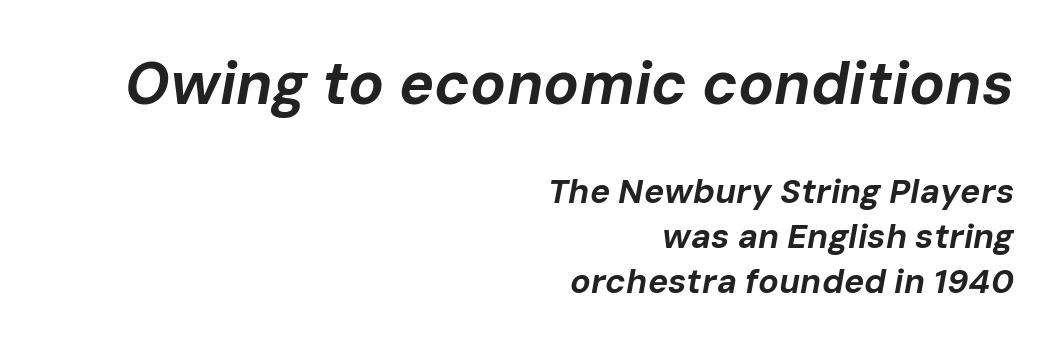
Scale decreases going downward across the two blocks. Between one letter and the next there's only the usual sliver of space. Horizontal alignment here is rightward, an uncommon choice for prose. Evenly set lines give the paragraph a standard silhouette. A clean baseline with only descenders dipping below it.
